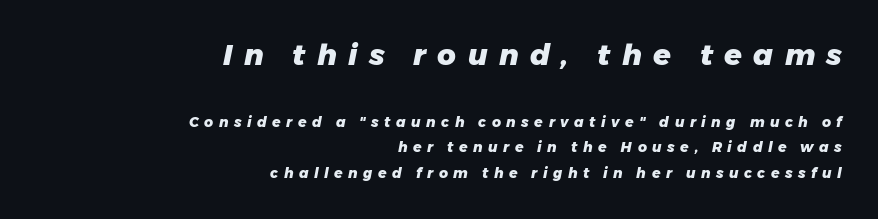
{"italic": "yes", "lean": "right", "slant_degrees": 11, "bold": "yes", "weight": "heavy", "width": "normal", "stroke_contrast": "low", "x_height": "medium", "monospaced": "no", "underline": "no", "align": "right", "line_spacing_ratio": 1.84, "letter_spacing": "wide", "letter_spacing_em": 0.39, "larger_block": "first", "size_ratio": 2.07, "glyph_px": 29}
